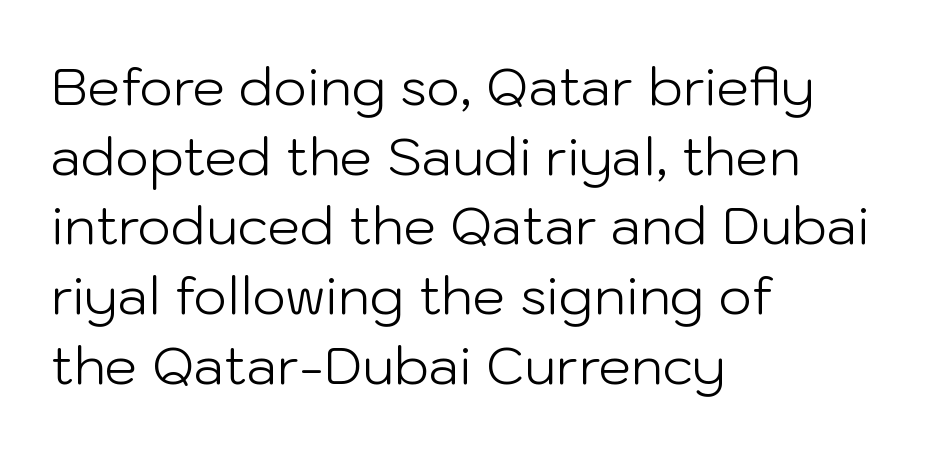
The strokes carry an ordinary text weight at most. Think of a printed novel: that variable character pitch is what you see here. Designer's note — italics off, roman on. This block has exactly the height ordinary leading produces. No feet cap the strokes, marking this as sans-serif type.
